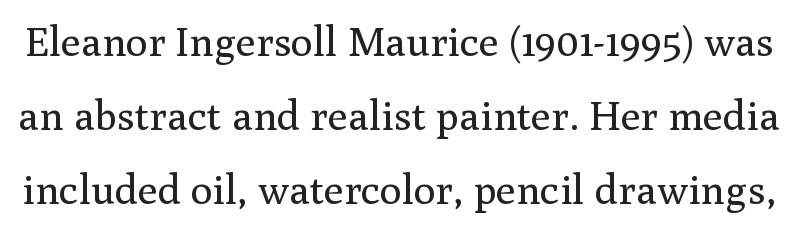
Glance below the letters and you will spot only blank space. The font sits on the lighter half of the weight spectrum, regular included. The letters carry serifs — small finishing strokes at the ends of their stems. The axis of the letterforms is exactly vertical. Tracking value appears to be zero — textbook default spacing.
